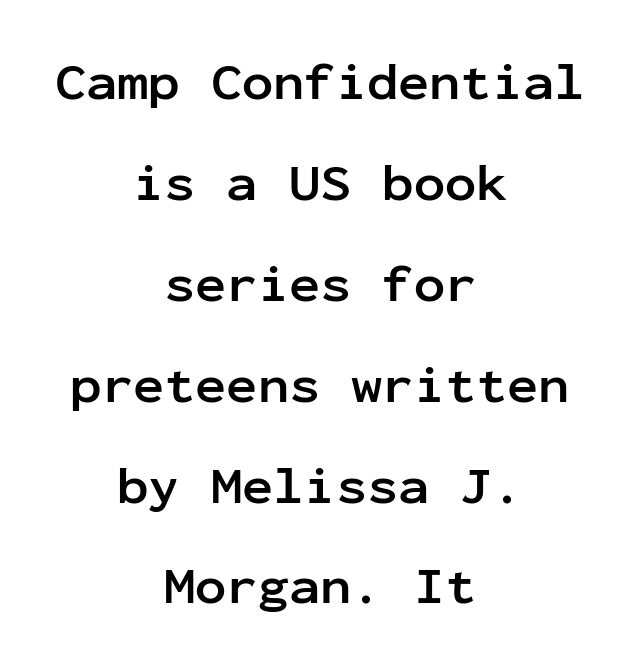
Q: Is the text bold? A: Yes.
Q: Is the text italic (slanted)? A: No, it is upright.
Q: Is the typeface a serif or a sans-serif typeface? A: Sans-serif.
Q: Is the text underlined? A: No.
Q: How is the paragraph aligned? A: Centered.
Q: Is the spacing between letters normal or unusually wide? A: Normal.
Q: Is the spacing between lines tight, normal or loose? A: Loose.
Q: Width (condensed, normal, or wide)? A: Normal.
Q: Stroke contrast? A: Low.
Q: x-height? A: Medium.
Q: Monospaced? A: Yes.
